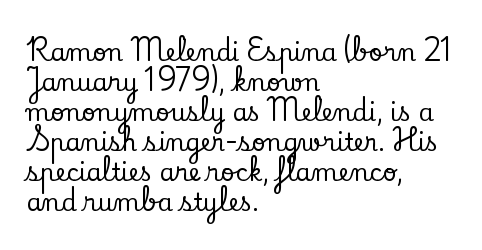
The image shows 24 px text type, upright; set left-aligned, normal line spacing (1.25x), normal letter spacing, not underlined.
